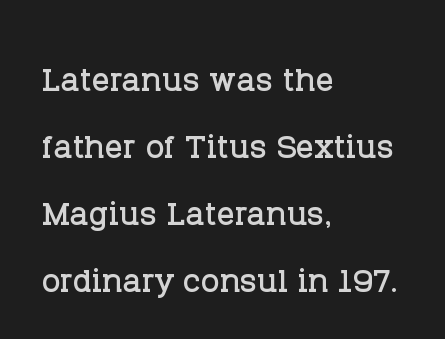
The image shows 44 px serif type, upright; set left-aligned, normal line spacing (1.52x), normal letter spacing, not underlined; low stroke contrast and a large x-height.
